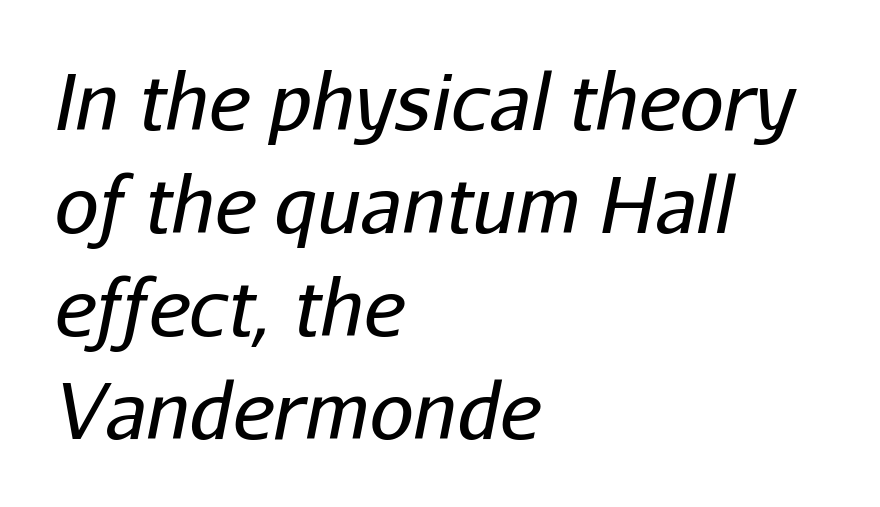
The image shows 78 px regular-weight type, italic (leaning right); set left-aligned, normal line spacing (1.32x), normal letter spacing, not underlined; low stroke contrast and a medium x-height.
